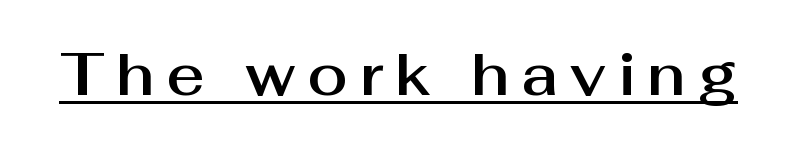
Every character sits straight up, as roman type does. No feet cap the strokes, marking this as sans-serif type. What decoration does the sample have? An underline. Compared with typical body copy, the letter spacing here is much looser. The rendering uses natural spacing where letterforms have individual widths.
